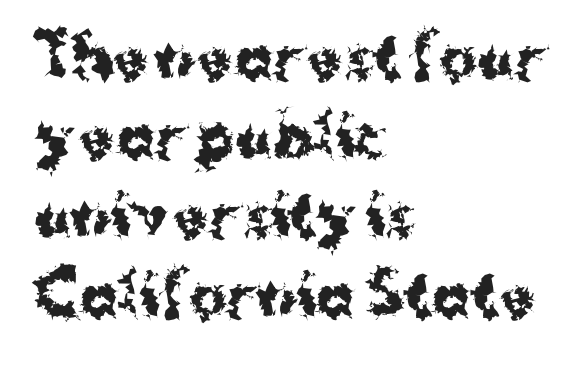
The image shows 57 px bold sans-serif type, upright; set left-aligned, normal line spacing (1.39x), normal letter spacing, not underlined; medium stroke contrast and a medium x-height.
